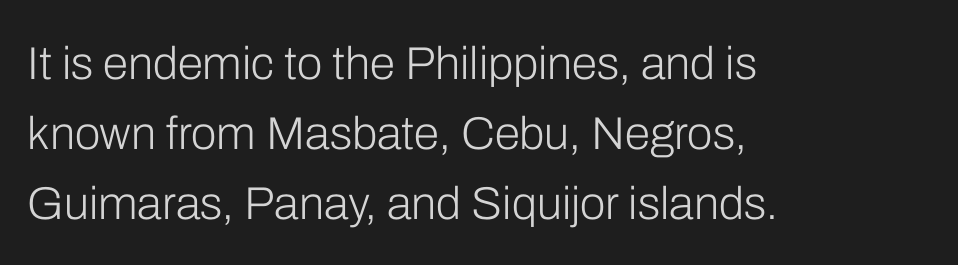
{"serif": "no", "italic": "no", "bold": "no", "weight": "light", "width": "normal", "stroke_contrast": "low", "x_height": "medium", "monospaced": "no", "underline": "no", "align": "left", "line_spacing": "normal", "line_spacing_ratio": 1.52, "letter_spacing": "normal", "letter_spacing_em": 0.0, "glyph_px": 46}
